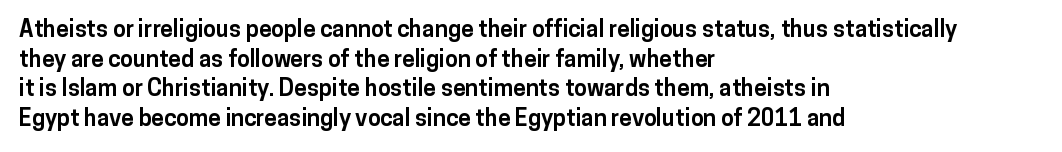
The image shows 23 px bold type, upright; set left-aligned, normal line spacing (1.29x), normal letter spacing, not underlined.
